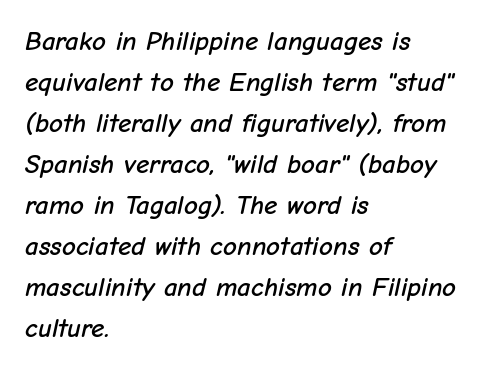
{"italic": "yes", "lean": "right", "slant_degrees": 12, "underline": "no", "align": "left", "line_spacing": "normal", "line_spacing_ratio": 1.52, "letter_spacing": "normal", "letter_spacing_em": 0.0, "glyph_px": 27}
